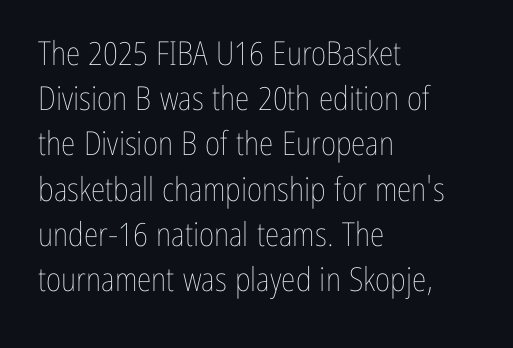
{"italic": "no", "bold": "no", "weight": "thin", "width": "condensed", "stroke_contrast": "low", "x_height": "medium", "monospaced": "no", "underline": "no", "align": "left", "line_spacing": "normal", "line_spacing_ratio": 1.37, "letter_spacing": "normal", "letter_spacing_em": 0.0, "glyph_px": 33}
